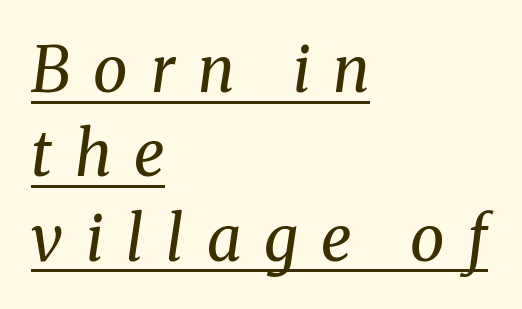
Q: Is the text bold? A: No.
Q: Is the text italic (slanted)? A: Yes, it leans right by about 8 degrees.
Q: Is the typeface a serif or a sans-serif typeface? A: Serif.
Q: Is the text underlined? A: Yes.
Q: How is the paragraph aligned? A: Left-aligned.
Q: Is the spacing between letters normal or unusually wide? A: Unusually wide.
Q: Is the spacing between lines tight, normal or loose? A: Normal.
Q: Width (condensed, normal, or wide)? A: Normal.
Q: Stroke contrast? A: Medium.
Q: x-height? A: Medium.
Q: Monospaced? A: No.
